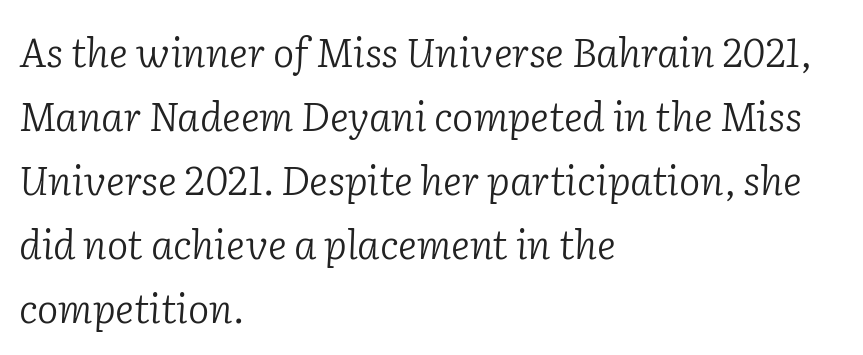
The image shows 40 px light serif type, italic (leaning right); set left-aligned, normal line spacing (1.6x), normal letter spacing, not underlined; low stroke contrast and a medium x-height.
